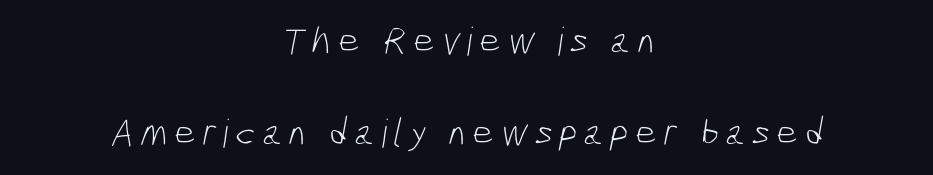
Descenders hang freely into open space. Leftover space on each line is divided equally before and after the words. The face looks like a standard text weight, possibly lighter. The rendering uses a large line-height, opening up the rows. Stroke terminals: plain, sans-serif. Think of a printed novel: that variable character pitch is what you see here.
